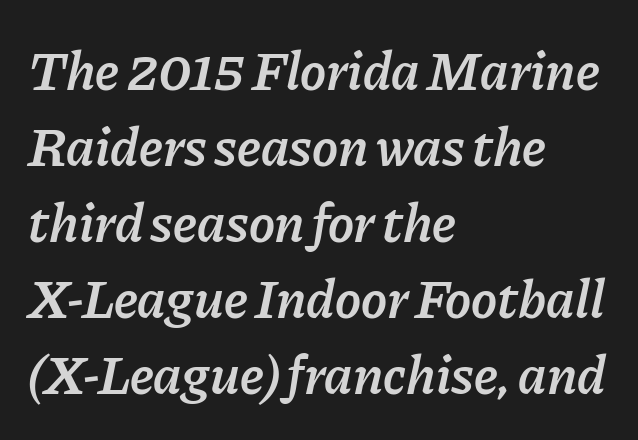
The image shows 55 px semibold type, italic (leaning right); set left-aligned, normal line spacing (1.38x), normal letter spacing, not underlined; low stroke contrast and a medium x-height.
